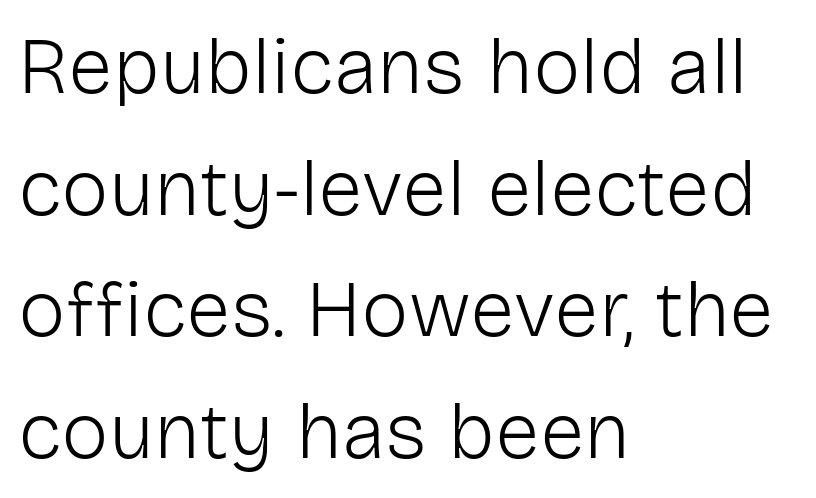
Q: Is the text bold? A: No.
Q: Is the text italic (slanted)? A: No, it is upright.
Q: Is the typeface a serif or a sans-serif typeface? A: Sans-serif.
Q: Is the text underlined? A: No.
Q: How is the paragraph aligned? A: Left-aligned.
Q: Is the spacing between letters normal or unusually wide? A: Normal.
Q: Is the spacing between lines tight, normal or loose? A: Normal.
Q: Width (condensed, normal, or wide)? A: Normal.
Q: Stroke contrast? A: Low.
Q: x-height? A: Medium.
Q: Monospaced? A: No.
